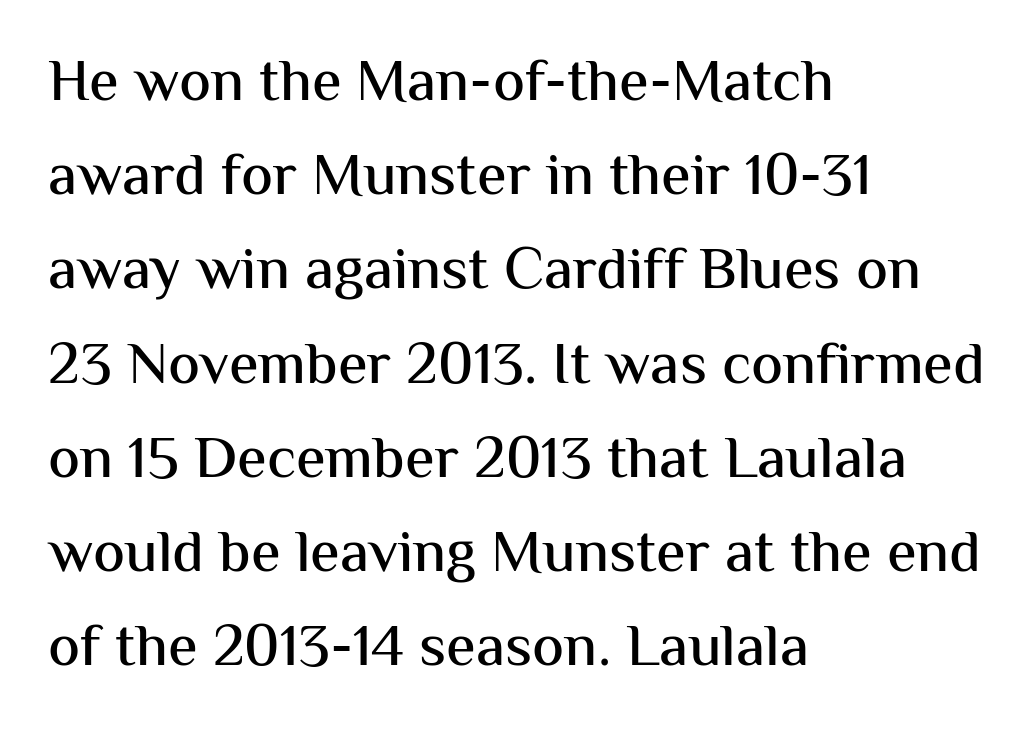
{"serif": "no", "italic": "no", "width": "normal", "stroke_contrast": "medium", "x_height": "medium", "monospaced": "no", "underline": "no", "align": "left", "line_spacing": "normal", "line_spacing_ratio": 1.57, "letter_spacing": "normal", "letter_spacing_em": 0.0, "glyph_px": 60}
